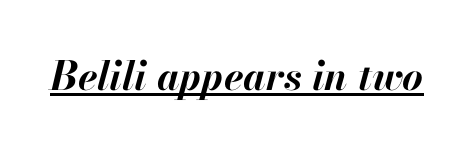
Q: Is the text bold? A: Yes.
Q: Is the text italic (slanted)? A: Yes, it leans right by about 13 degrees.
Q: Is the text underlined? A: Yes.
Q: Is the spacing between letters normal or unusually wide? A: Normal.
Q: Width (condensed, normal, or wide)? A: Normal.
Q: Stroke contrast? A: High.
Q: x-height? A: Small.
Q: Monospaced? A: No.
